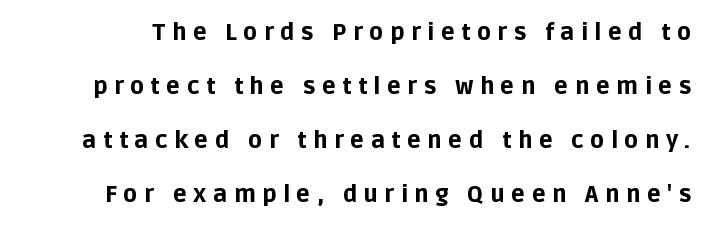
Loose tracking; the words dissolve into strings of separated letters. This rendering features lettering with no underline. Ordinary non-slanted type is in use. Every letter is thick-stroked: bold, no question. This sample trades compactness for vertical openness between lines.
